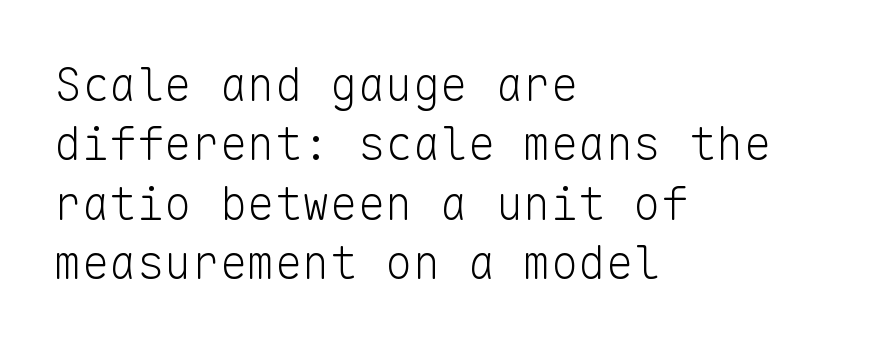
A student would call this left alignment; a typographer would say flush left, rag right. In terms of posture, this sample is upright. A normal amount of white space separates one row of letters from the next. The passage shown is typeset with a sans-serif family. The area under the type is left untouched.
